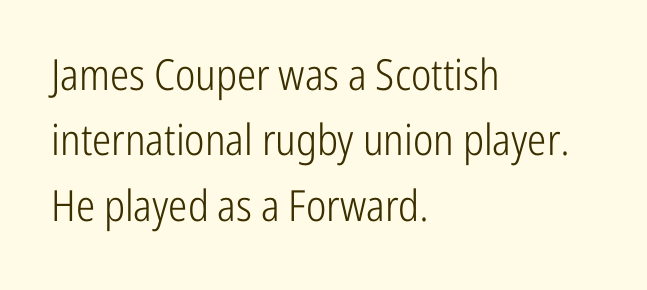
The image shows 43 px light, condensed sans-serif type, upright; set left-aligned, normal line spacing (1.52x), normal letter spacing, not underlined; low stroke contrast and a medium x-height.
